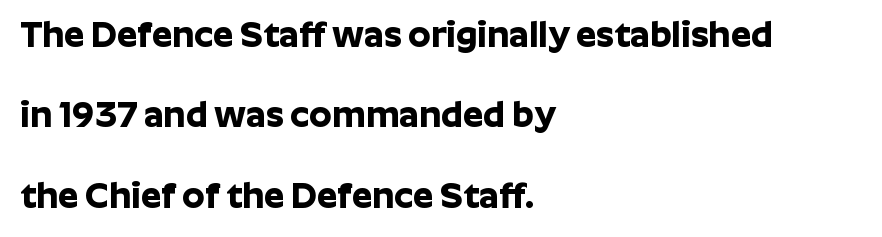
The face used here is rendered with its standard letterfit. These lines stand farther apart than default settings would place them. Heavy-handed strokes throughout: this text is bold. Proportional: the letters do not fall into vertical columns. Serif or sans? Sans — the stroke terminals are bare.
